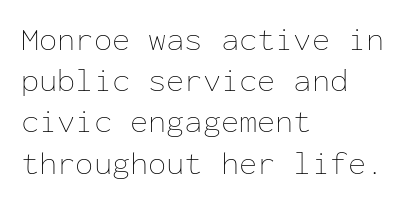
{"italic": "no", "bold": "no", "weight": "thin", "width": "normal", "stroke_contrast": "low", "x_height": "medium", "monospaced": "yes", "underline": "no", "align": "left", "line_spacing": "normal", "line_spacing_ratio": 1.25, "letter_spacing": "normal", "letter_spacing_em": 0.0, "glyph_px": 33}
